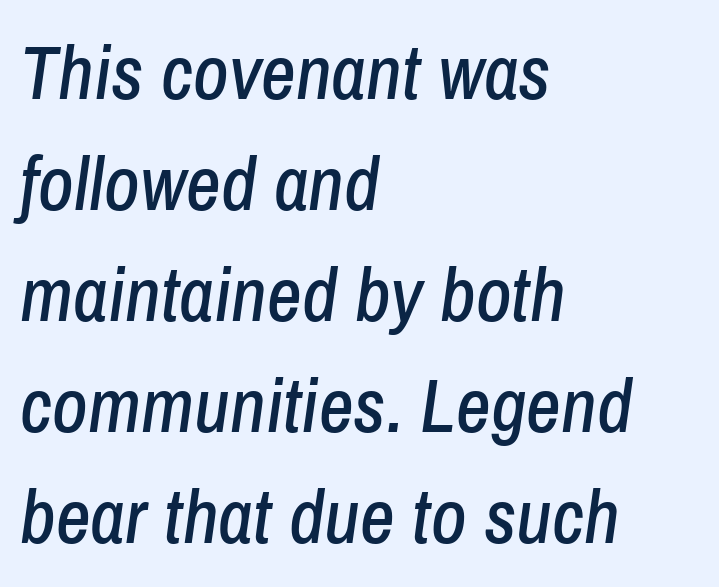
The paragraph shown leans on its left margin. The axis of the letterforms is tilted away from vertical. Regarding leading, the lines here are spaced in the standard way. The gap between lines stays unmarked.
